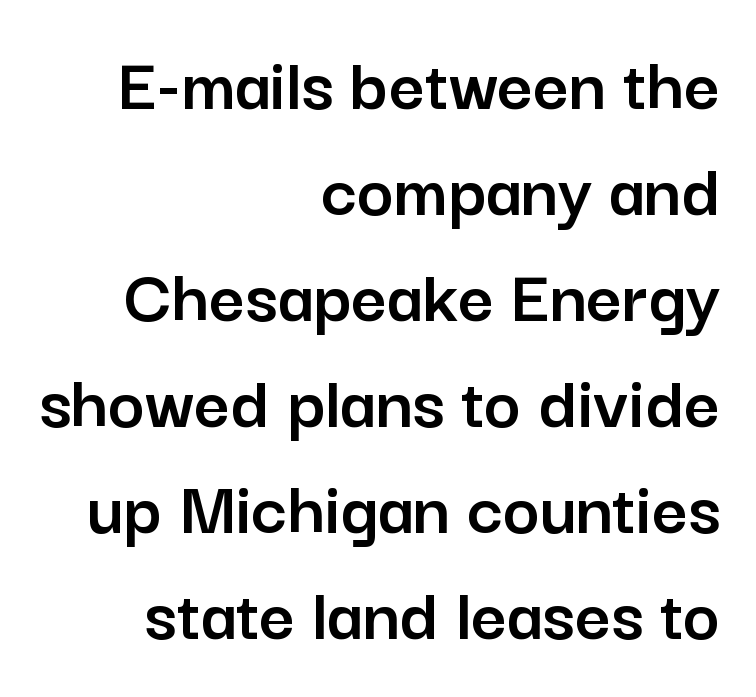
Q: Is the text italic (slanted)? A: No, it is upright.
Q: Is the typeface a serif or a sans-serif typeface? A: Sans-serif.
Q: Is the text underlined? A: No.
Q: How is the paragraph aligned? A: Right-aligned.
Q: Is the spacing between letters normal or unusually wide? A: Normal.
Q: Is the spacing between lines tight, normal or loose? A: Normal.
Q: Width (condensed, normal, or wide)? A: Normal.
Q: Stroke contrast? A: Low.
Q: x-height? A: Medium.
Q: Monospaced? A: No.
